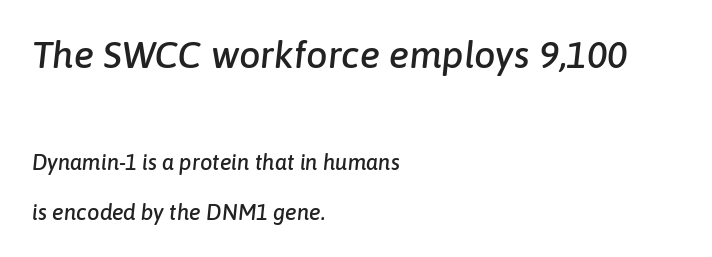
{"italic": "yes", "lean": "right", "slant_degrees": 6, "width": "normal", "stroke_contrast": "low", "x_height": "medium", "monospaced": "no", "underline": "no", "align": "left", "line_spacing": "loose", "line_spacing_ratio": 2.27, "letter_spacing": "normal", "letter_spacing_em": 0.0, "larger_block": "first", "size_ratio": 1.73, "glyph_px": 38}
